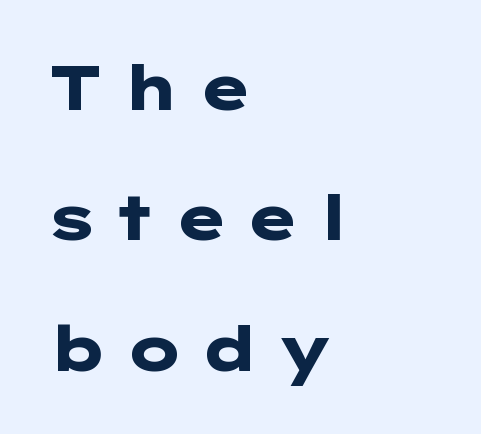
The image shows 63 px heavy, wide sans-serif type, upright; set left-aligned, loose line spacing (2.07x), unusually wide letter spacing (+0.27 em), not underlined; low stroke contrast and a medium x-height.
